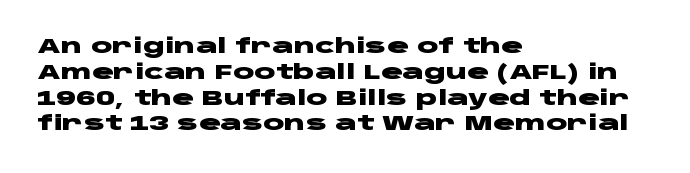
The image shows 20 px bold type, upright; set left-aligned, normal line spacing (1.29x), normal letter spacing, not underlined.
